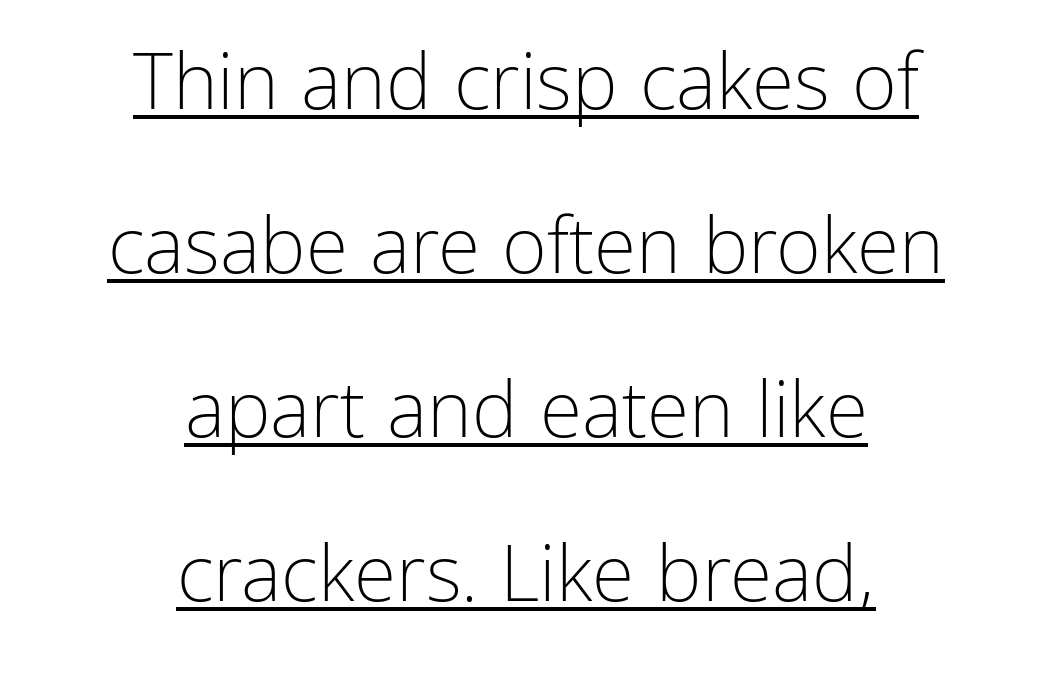
Q: Is the text bold? A: No.
Q: Is the text italic (slanted)? A: No, it is upright.
Q: Is the typeface a serif or a sans-serif typeface? A: Sans-serif.
Q: Is the text underlined? A: Yes.
Q: How is the paragraph aligned? A: Centered.
Q: Is the spacing between letters normal or unusually wide? A: Normal.
Q: Is the spacing between lines tight, normal or loose? A: Loose.
Q: Width (condensed, normal, or wide)? A: Normal.
Q: Stroke contrast? A: Low.
Q: x-height? A: Medium.
Q: Monospaced? A: No.
